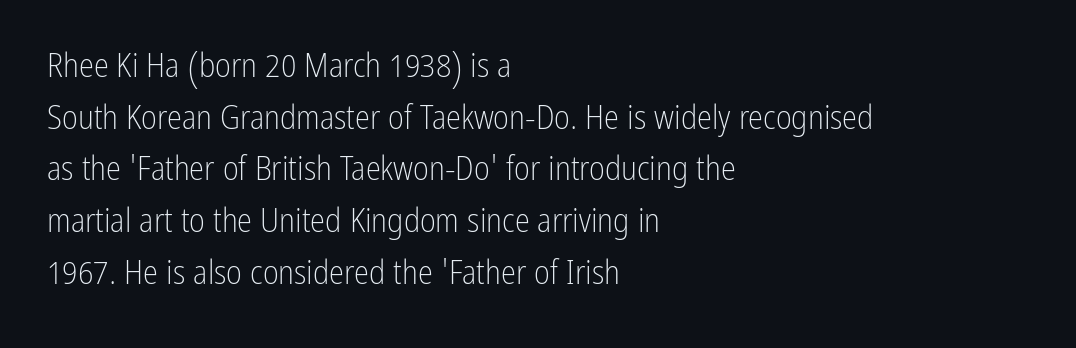
The image shows 34 px light, condensed sans-serif type, upright; set left-aligned, normal line spacing (1.52x), normal letter spacing, not underlined; low stroke contrast and a medium x-height.
